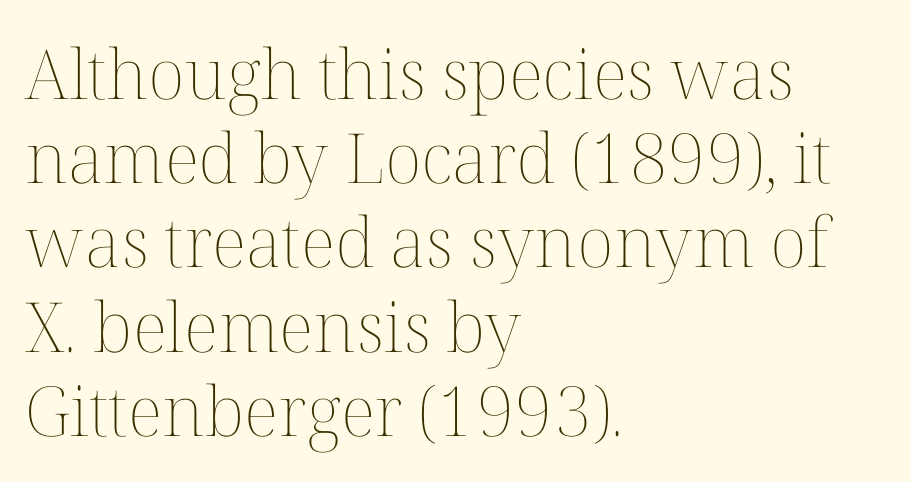
Q: Is the text bold? A: No.
Q: Is the text italic (slanted)? A: No, it is upright.
Q: Is the text underlined? A: No.
Q: How is the paragraph aligned? A: Left-aligned.
Q: Is the spacing between letters normal or unusually wide? A: Normal.
Q: Width (condensed, normal, or wide)? A: Normal.
Q: Stroke contrast? A: Medium.
Q: x-height? A: Medium.
Q: Monospaced? A: No.
